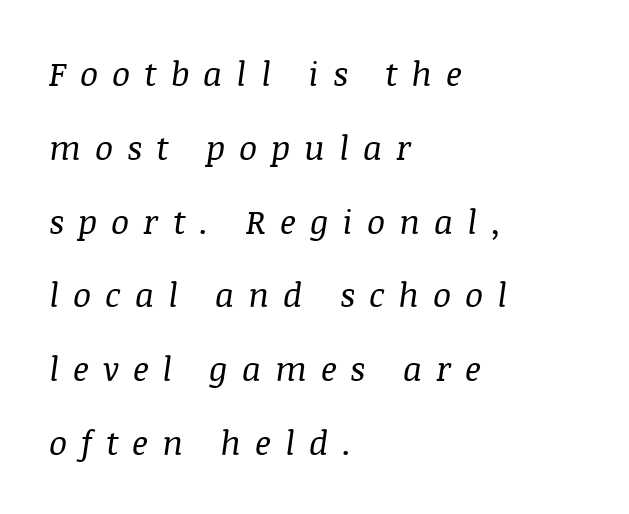
The image shows 34 px regular-weight serif type, italic (leaning right); set left-aligned, loose line spacing (2.17x), unusually wide letter spacing (+0.41 em), not underlined; medium stroke contrast and a large x-height.
